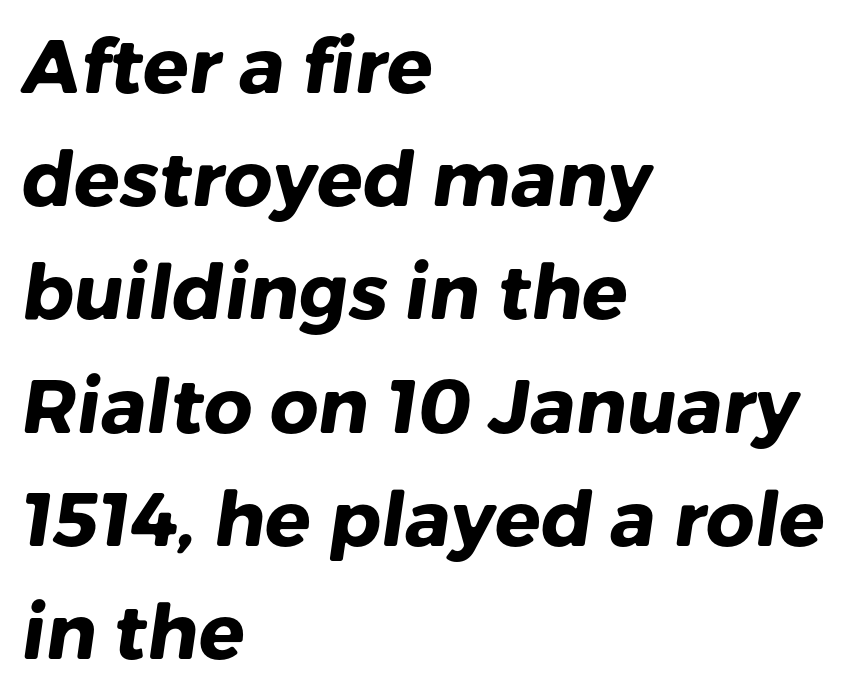
Q: Is the text bold? A: Yes.
Q: Is the typeface a serif or a sans-serif typeface? A: Sans-serif.
Q: Is the text underlined? A: No.
Q: How is the paragraph aligned? A: Left-aligned.
Q: Is the spacing between letters normal or unusually wide? A: Normal.
Q: Is the spacing between lines tight, normal or loose? A: Normal.
Q: Width (condensed, normal, or wide)? A: Normal.
Q: Stroke contrast? A: Low.
Q: x-height? A: Medium.
Q: Monospaced? A: No.
